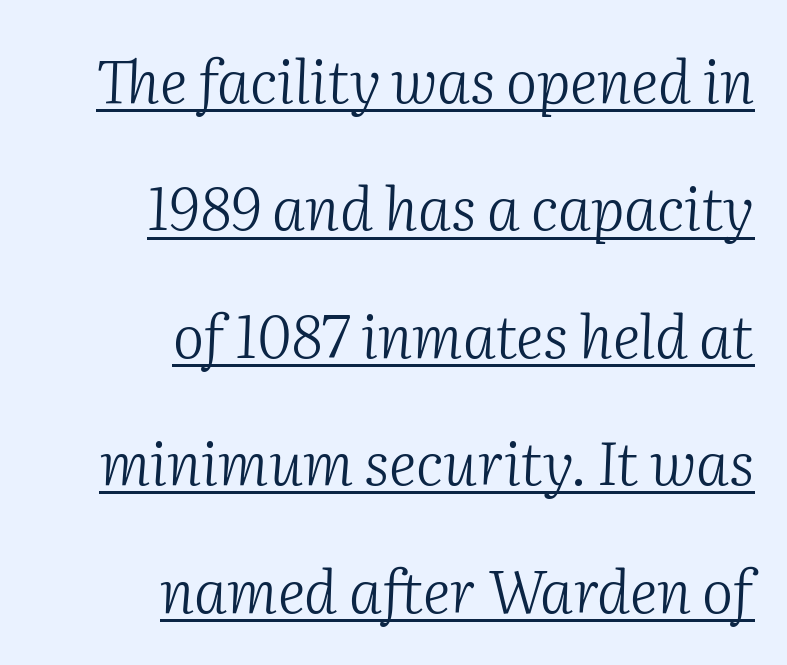
{"serif": "yes", "italic": "yes", "lean": "right", "slant_degrees": 2, "bold": "no", "weight": "light", "width": "normal", "stroke_contrast": "medium", "x_height": "medium", "monospaced": "no", "underline": "yes", "align": "right", "line_spacing": "loose", "line_spacing_ratio": 2.16, "letter_spacing": "normal", "letter_spacing_em": 0.0, "glyph_px": 59}
